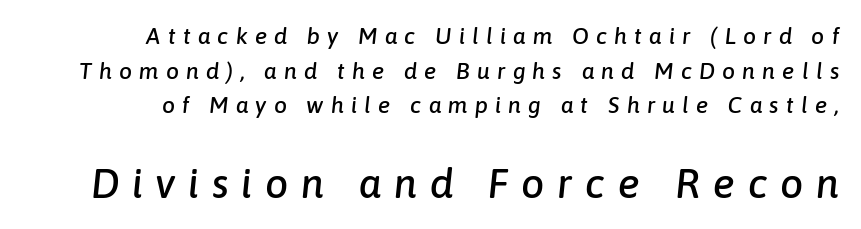
Each letter keeps its own natural width here, so spacing adapts to shape. These lines stack with their right ends in a neat column. Characters are canted at an angle relative to the baseline's perpendicular. How are the letters spaced? Widely, with obvious added tracking.
